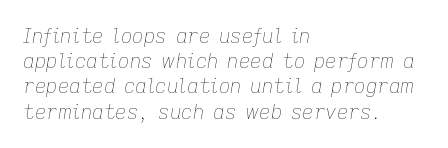
The image shows 20 px text type, italic (leaning right); set left-aligned, normal line spacing (1.26x), normal letter spacing, not underlined.
